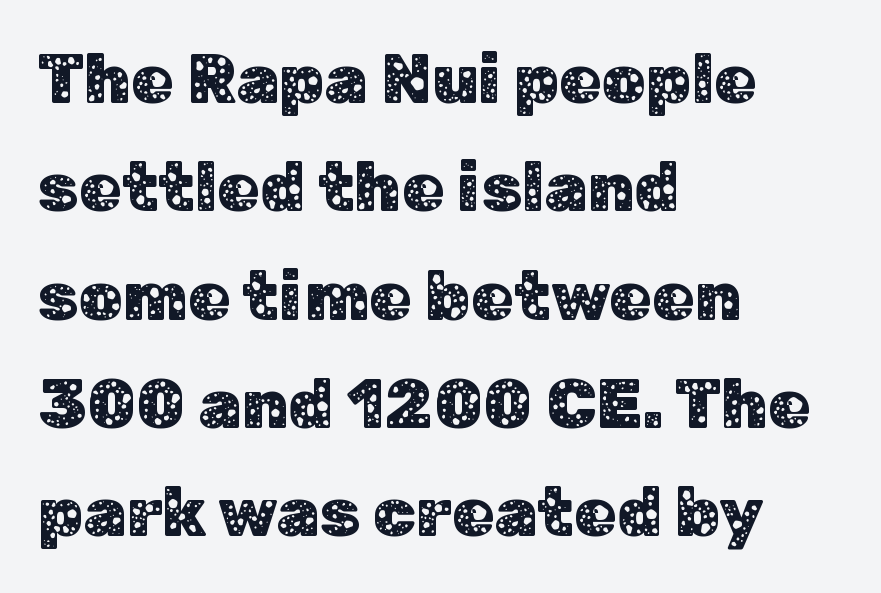
Q: Is the text italic (slanted)? A: No, it is upright.
Q: Is the typeface a serif or a sans-serif typeface? A: Sans-serif.
Q: Is the text underlined? A: No.
Q: How is the paragraph aligned? A: Left-aligned.
Q: Is the spacing between letters normal or unusually wide? A: Normal.
Q: Is the spacing between lines tight, normal or loose? A: Normal.
Q: Width (condensed, normal, or wide)? A: Normal.
Q: Stroke contrast? A: Low.
Q: x-height? A: Medium.
Q: Monospaced? A: No.
